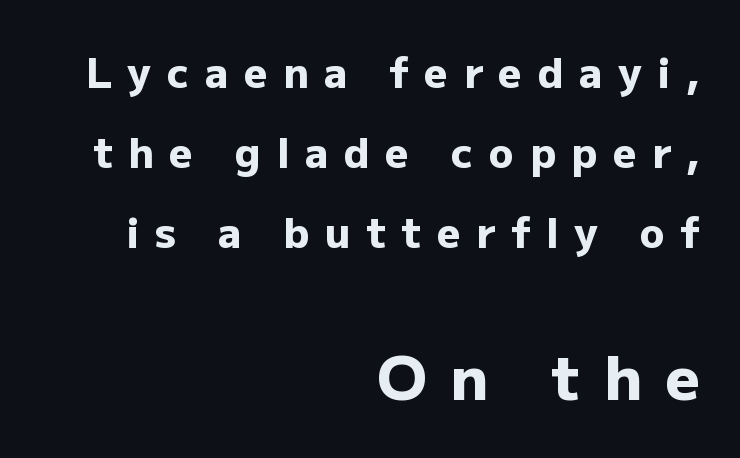
Posture: vertical. You'd pick this weight for a headline — it's a proper bold. The glyphs are unaccompanied by any horizontal stroke below them. How are the letters spaced? Widely, with obvious added tracking. The lower block of text is set noticeably larger than the block above it. Serif or sans? Sans — the stroke terminals are bare.
